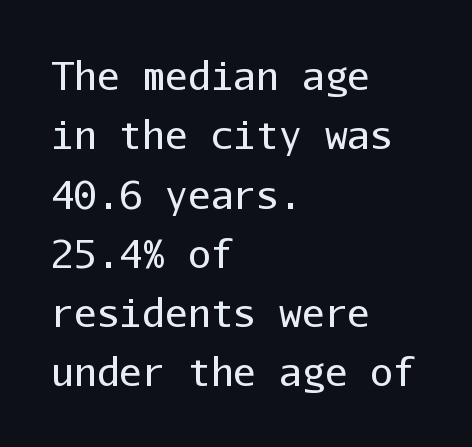
The image shows 38 px regular-weight sans-serif type, upright, monospaced; set left-aligned, normal line spacing (1.56x), normal letter spacing, not underlined; low stroke contrast and a medium x-height.
